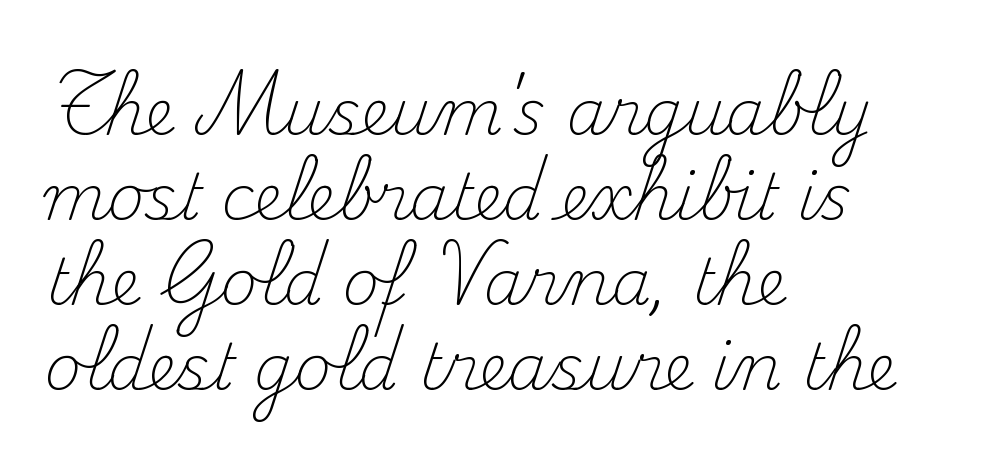
Q: Is the text bold? A: No.
Q: Is the text italic (slanted)? A: Yes.
Q: Is the typeface a serif or a sans-serif typeface? A: Serif.
Q: Is the text underlined? A: No.
Q: How is the paragraph aligned? A: Left-aligned.
Q: Is the spacing between letters normal or unusually wide? A: Normal.
Q: Is the spacing between lines tight, normal or loose? A: Normal.
Q: Width (condensed, normal, or wide)? A: Normal.
Q: Stroke contrast? A: Medium.
Q: x-height? A: Small.
Q: Monospaced? A: No.
